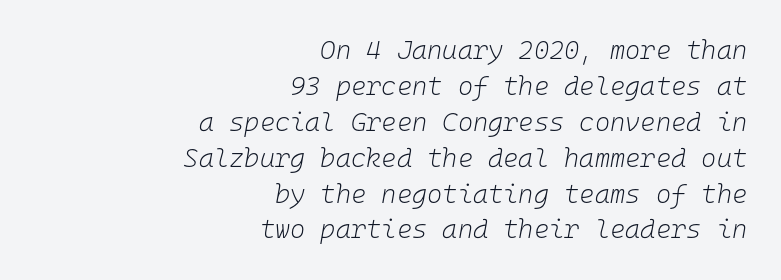
Q: Is the text bold? A: No.
Q: Is the text italic (slanted)? A: Yes, it leans right by about 10 degrees.
Q: Is the text underlined? A: No.
Q: How is the paragraph aligned? A: Right-aligned.
Q: Is the spacing between letters normal or unusually wide? A: Normal.
Q: Is the spacing between lines tight, normal or loose? A: Normal.
